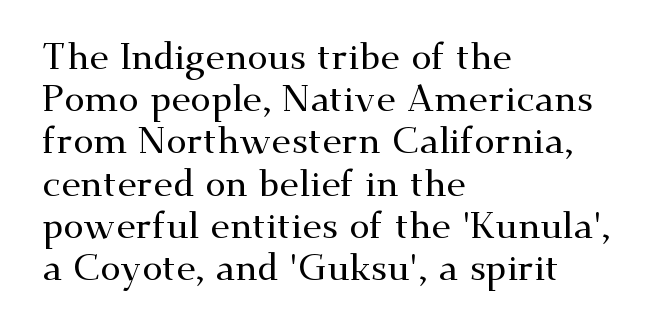
Reading down the column, the eye jumps only a short way to each next line. The typeface chosen for these lines features serifs. Between one letter and the next there's only the usual sliver of space. The face used here is proportionally spaced, like ordinary book or web type. One-word summary of the alignment: left. The font's upright variant was chosen for this text.
